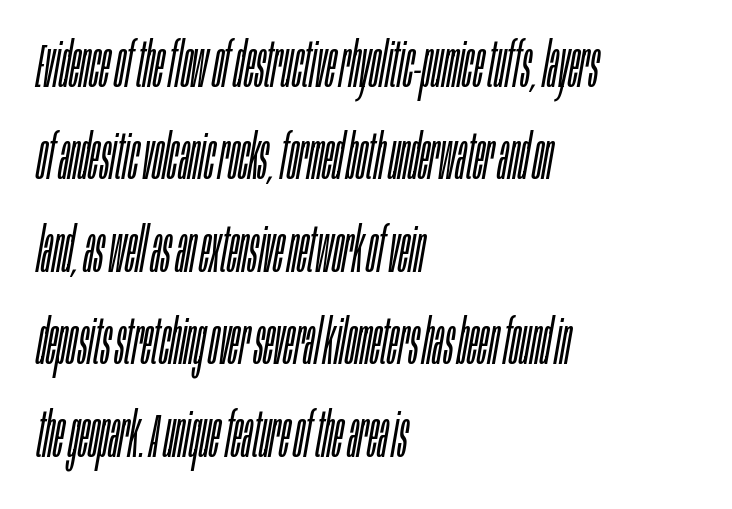
The image shows 62 px light, condensed type, italic (leaning right); set left-aligned, normal line spacing (1.49x), normal letter spacing, not underlined; low stroke contrast and a large x-height.
